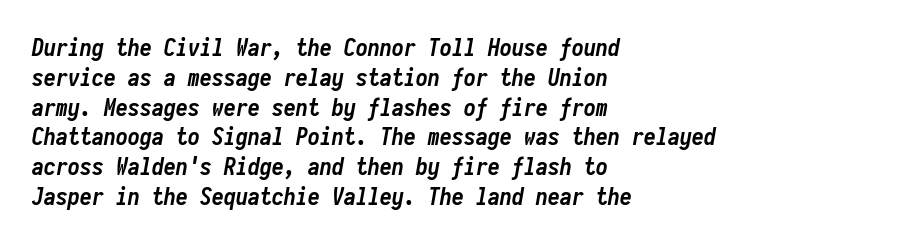
Q: Is the text bold? A: Yes.
Q: Is the text italic (slanted)? A: Yes, it leans right by about 10 degrees.
Q: Is the text underlined? A: No.
Q: How is the paragraph aligned? A: Left-aligned.
Q: Is the spacing between letters normal or unusually wide? A: Normal.
